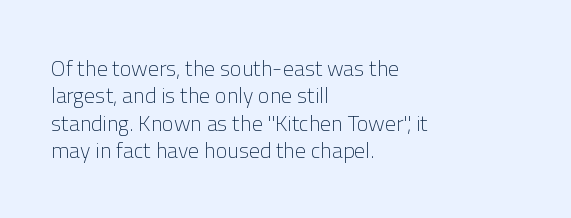
The image shows 22 px text type, upright; set left-aligned, line spacing 1.24x, normal letter spacing, not underlined.
